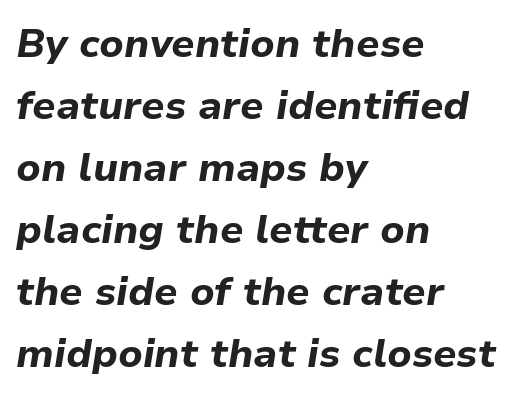
Every row of glyphs begins at an identical x-position on the left. What's the leading like? Ordinary, nothing unusual. You could not count columns in this text — the font is proportionally spaced. The passage shown is not underscored anywhere. Slanted lettering throughout. Here the glyphs are tracked normally, forming tight word shapes.
